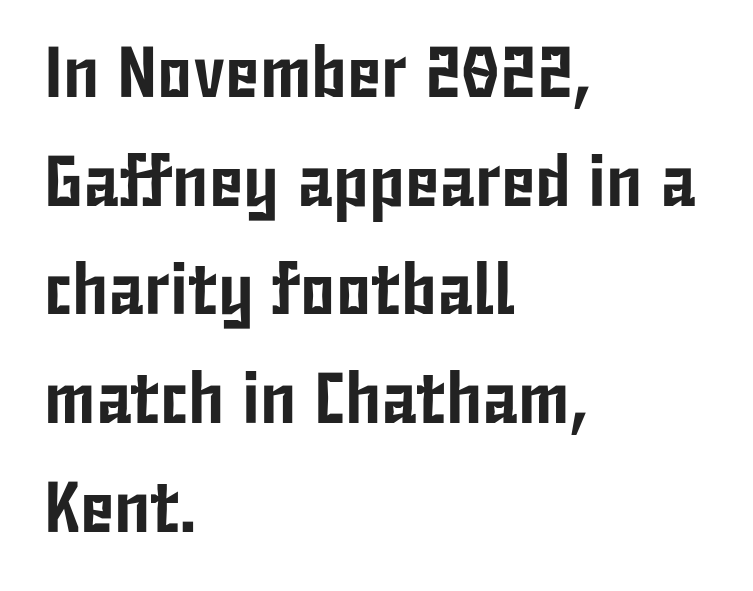
{"serif": "no", "italic": "no", "width": "condensed", "stroke_contrast": "low", "x_height": "medium", "monospaced": "no", "underline": "no", "align": "left", "line_spacing": "normal", "line_spacing_ratio": 1.51, "letter_spacing": "normal", "letter_spacing_em": 0.0, "glyph_px": 72}
